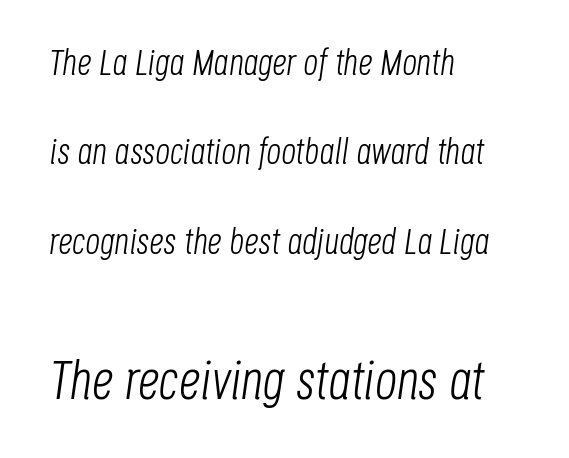
Q: Is the text bold? A: No.
Q: Is the text italic (slanted)? A: Yes, it leans right by about 8 degrees.
Q: Is the text underlined? A: No.
Q: How is the paragraph aligned? A: Left-aligned.
Q: Is the spacing between letters normal or unusually wide? A: Normal.
Q: Is the spacing between lines tight, normal or loose? A: Loose.
Q: Which block of text is set in a larger size, the first (top) or the second (bottom)? A: The second (bottom) one.
Q: Width (condensed, normal, or wide)? A: Condensed.
Q: Stroke contrast? A: Low.
Q: x-height? A: Large.
Q: Monospaced? A: No.
